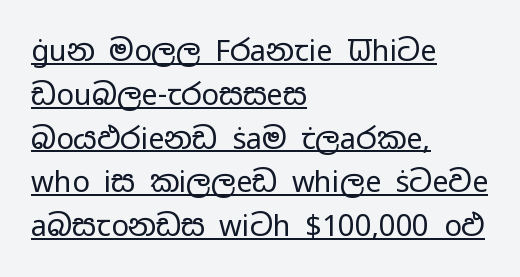
Q: Is the text bold? A: No.
Q: Is the text italic (slanted)? A: No, it is upright.
Q: Is the typeface a serif or a sans-serif typeface? A: Sans-serif.
Q: Is the text underlined? A: Yes.
Q: How is the paragraph aligned? A: Left-aligned.
Q: Is the spacing between letters normal or unusually wide? A: Normal.
Q: Is the spacing between lines tight, normal or loose? A: Normal.
Q: Width (condensed, normal, or wide)? A: Wide.
Q: Stroke contrast? A: Low.
Q: x-height? A: Medium.
Q: Monospaced? A: No.
